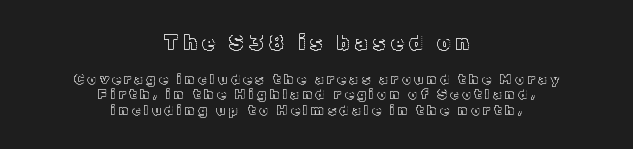
{"italic": "no", "underline": "no", "align": "center", "line_spacing": "tight", "line_spacing_ratio": 1.1, "letter_spacing": "wide", "letter_spacing_em": 0.24, "larger_block": "first", "size_ratio": 1.5, "glyph_px": 21}
